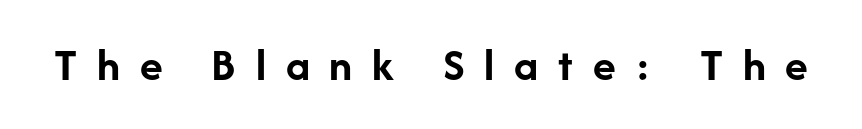
Underlining? Definitely not there. Each letter keeps its own natural width here, so spacing adapts to shape. Spacing between characters has been opened up far beyond the box default. Serifs: no, the terminals of the letterforms are clean. Set as a true bold cut, around the 700 mark.
